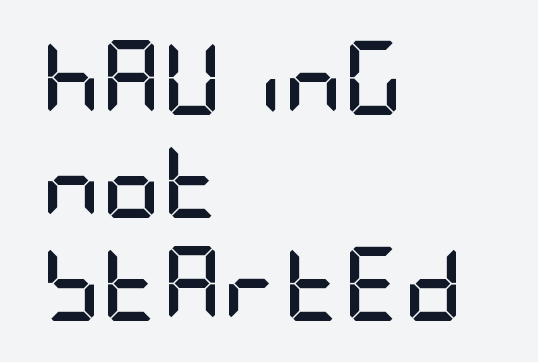
Q: Is the text bold? A: Yes.
Q: Is the text italic (slanted)? A: No, it is upright.
Q: Is the typeface a serif or a sans-serif typeface? A: Sans-serif.
Q: Is the text underlined? A: No.
Q: How is the paragraph aligned? A: Left-aligned.
Q: Is the spacing between letters normal or unusually wide? A: Normal.
Q: Is the spacing between lines tight, normal or loose? A: Normal.
Q: Width (condensed, normal, or wide)? A: Condensed.
Q: Stroke contrast? A: Low.
Q: x-height? A: Large.
